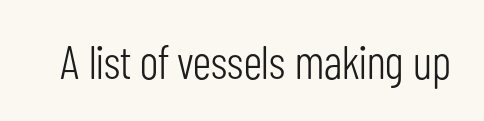
{"serif": "no", "italic": "no", "bold": "no", "weight": "light", "width": "condensed", "stroke_contrast": "low", "x_height": "medium", "monospaced": "no", "underline": "no", "letter_spacing": "normal", "letter_spacing_em": 0.0, "glyph_px": 47}
